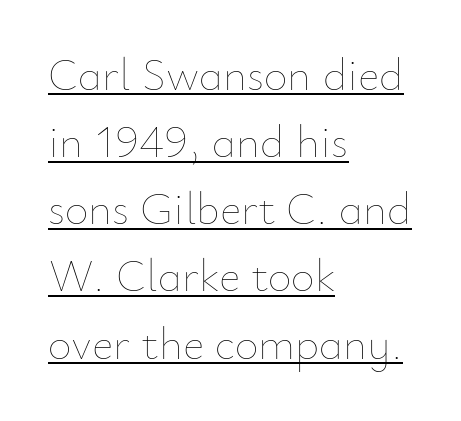
The image shows 46 px thin type, upright; set left-aligned, normal line spacing (1.46x), normal letter spacing, underlined; low stroke contrast and a small x-height.
